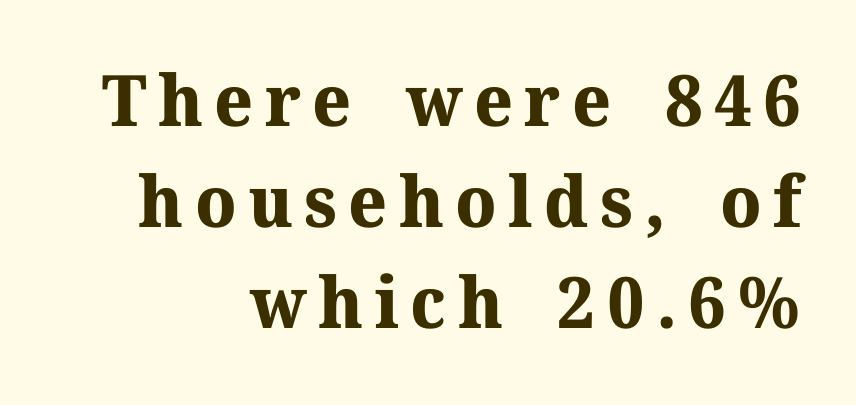
The image shows 71 px bold serif type, upright; set right-aligned, normal line spacing (1.42x), not underlined; medium stroke contrast and a medium x-height.
